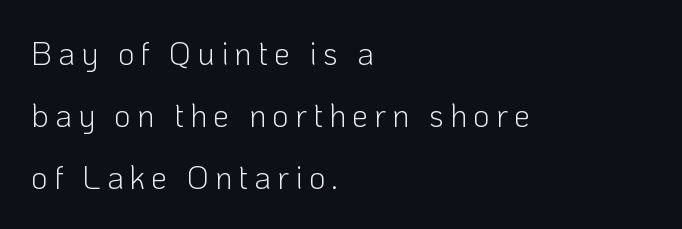
The image shows 32 px light sans-serif type, upright; set left-aligned, loose line spacing (1.93x), not underlined; low stroke contrast and a medium x-height.
